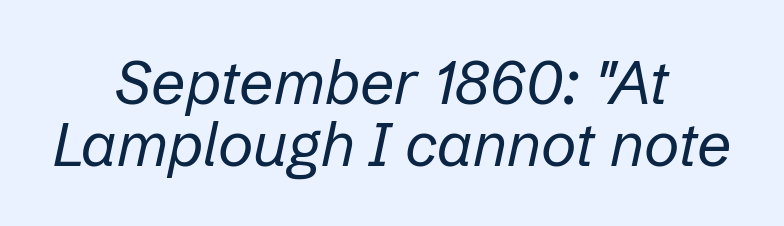
{"italic": "yes", "lean": "right", "slant_degrees": 12, "bold": "no", "weight": "regular", "width": "normal", "stroke_contrast": "low", "x_height": "medium", "monospaced": "no", "underline": "no", "align": "center", "line_spacing": "tight", "line_spacing_ratio": 1.01, "letter_spacing": "normal", "letter_spacing_em": 0.0, "glyph_px": 61}
